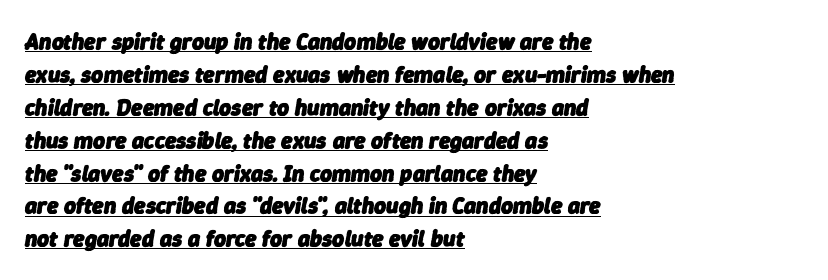
Q: Is the text bold? A: Yes.
Q: Is the text italic (slanted)? A: Yes, it leans right by about 9 degrees.
Q: Is the text underlined? A: Yes.
Q: How is the paragraph aligned? A: Left-aligned.
Q: Is the spacing between letters normal or unusually wide? A: Normal.
Q: Is the spacing between lines tight, normal or loose? A: Normal.
